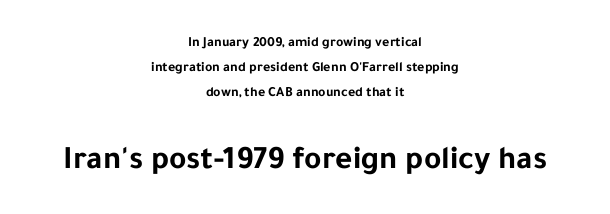
The string is rendered with underlining switched off. Top chunk: small. Bottom chunk: large. Look at the tracking — it's just the regular setting, nothing added. Posture: vertical. The font family rendered here belongs to the sans-serif group. Visually the block forms a symmetrical silhouette, jagged on both flanks.
